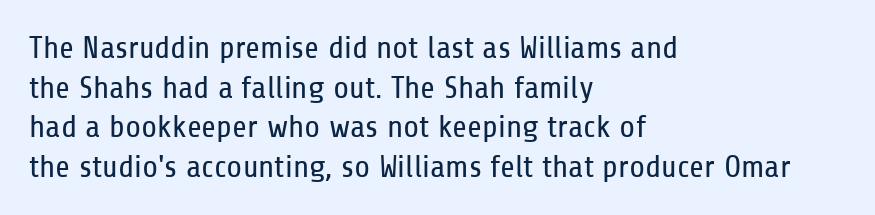
{"serif": "no", "italic": "no", "bold": "no", "weight": "regular", "width": "condensed", "stroke_contrast": "low", "x_height": "medium", "monospaced": "no", "underline": "no", "align": "left", "line_spacing_ratio": 1.24, "letter_spacing": "normal", "letter_spacing_em": 0.0, "glyph_px": 32}
